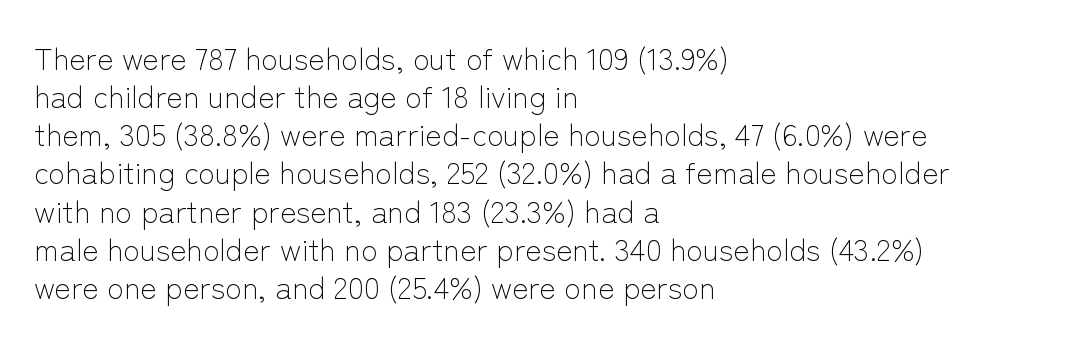
The strokes are not fattened; the text isn't bold. Inter-character spacing is left at the font's built-in metrics. The axis of the letterforms is exactly vertical. The passage shown is typeset with a sans-serif family.
